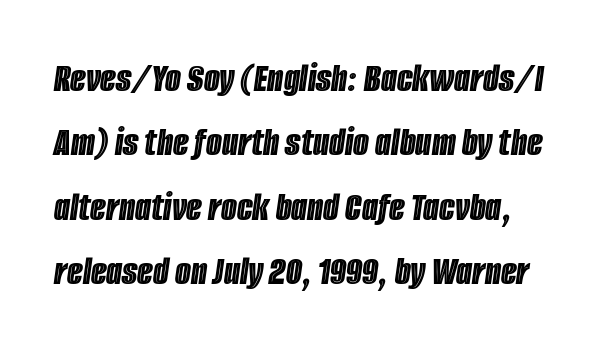
Q: Is the text italic (slanted)? A: Yes, it leans right by about 8 degrees.
Q: Is the text underlined? A: No.
Q: Is the spacing between letters normal or unusually wide? A: Normal.
Q: Is the spacing between lines tight, normal or loose? A: Normal.
Q: Width (condensed, normal, or wide)? A: Condensed.
Q: x-height? A: Large.
Q: Monospaced? A: No.
